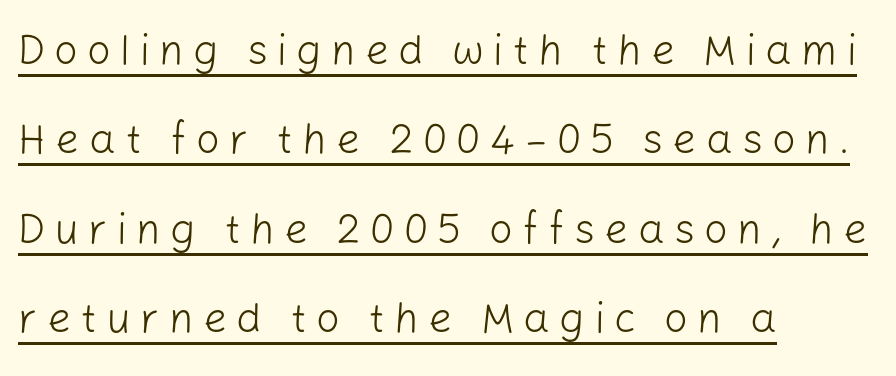
Q: Is the text bold? A: No.
Q: Is the text italic (slanted)? A: No, it is upright.
Q: Is the typeface a serif or a sans-serif typeface? A: Sans-serif.
Q: Is the text underlined? A: Yes.
Q: How is the paragraph aligned? A: Left-aligned.
Q: Is the spacing between letters normal or unusually wide? A: Unusually wide.
Q: Is the spacing between lines tight, normal or loose? A: Loose.
Q: Width (condensed, normal, or wide)? A: Normal.
Q: Stroke contrast? A: Low.
Q: x-height? A: Medium.
Q: Monospaced? A: No.
